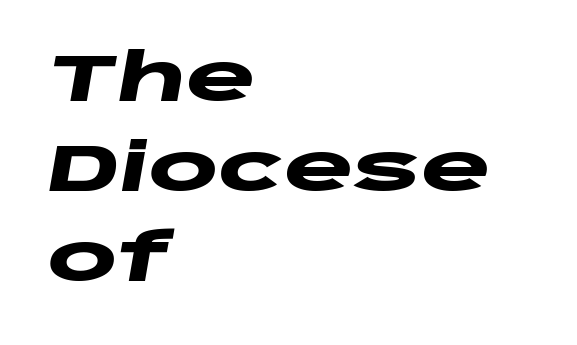
Q: Is the text bold? A: Yes.
Q: Is the text italic (slanted)? A: Yes, it leans right by about 10 degrees.
Q: Is the text underlined? A: No.
Q: How is the paragraph aligned? A: Left-aligned.
Q: Is the spacing between letters normal or unusually wide? A: Normal.
Q: Is the spacing between lines tight, normal or loose? A: Normal.
Q: Width (condensed, normal, or wide)? A: Wide.
Q: Stroke contrast? A: Low.
Q: x-height? A: Large.
Q: Monospaced? A: No.
